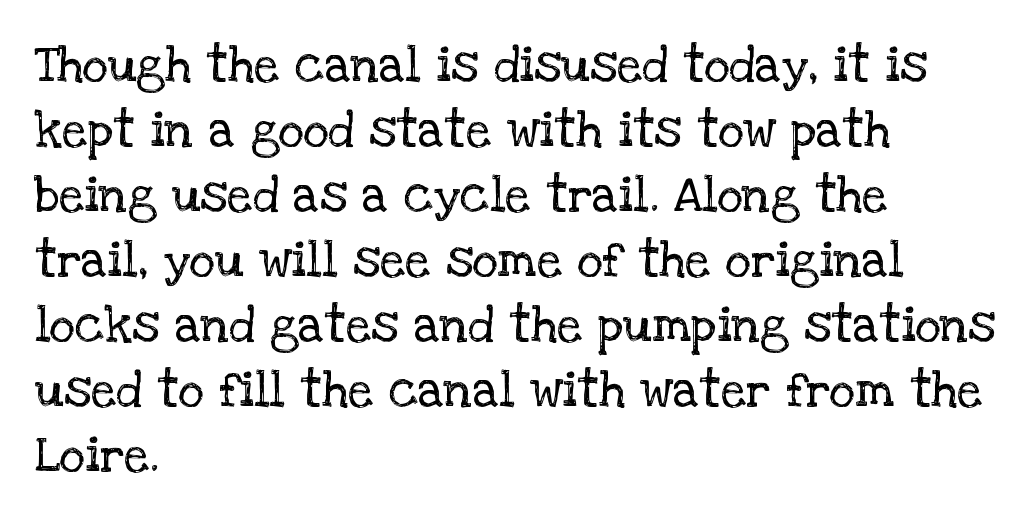
Is this a fixed-width face? No — the glyphs have proportional, varying widths. Which margin do the lines hug? The left one — the right edge is uneven. Compared with typical paragraphs, the rows here are spaced about the same. The strokes carry an ordinary text weight at most.
